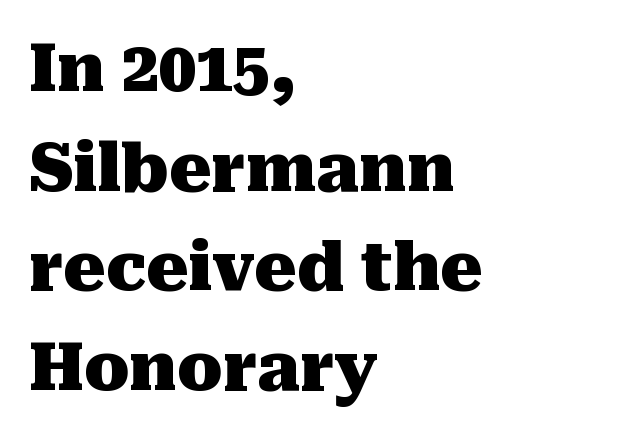
Is the block centered? No — it sits flush against the left margin. Every letter is thick-stroked: bold, no question. Students, observe: this is what conventionally led text looks like. The passage shown is not underscored anywhere. Type style note: has serifs.
